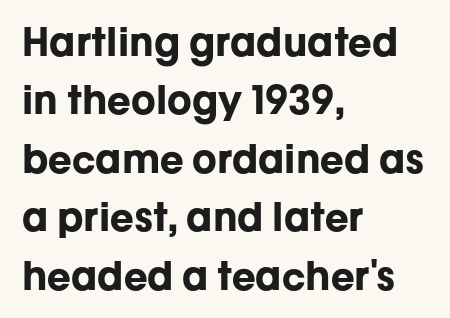
The image shows 39 px bold sans-serif type, upright; set left-aligned, normal line spacing (1.5x), normal letter spacing, not underlined; low stroke contrast and a medium x-height.
